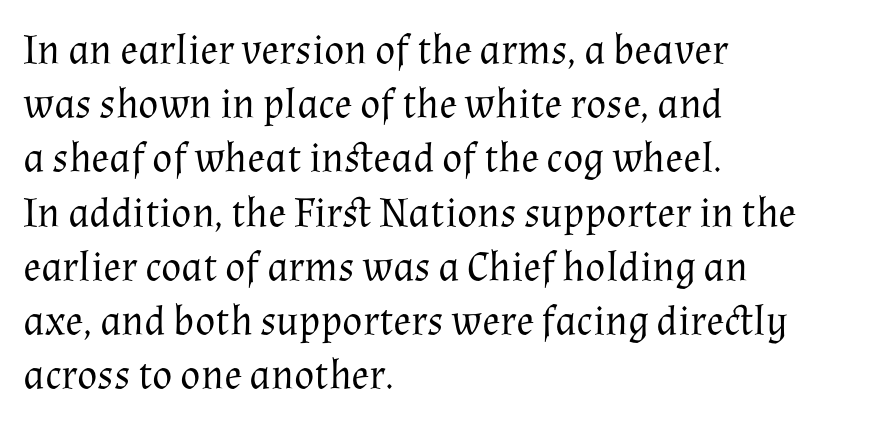
The image shows 42 px regular-weight serif type, upright; set left-aligned, normal line spacing (1.29x), normal letter spacing, not underlined; medium stroke contrast and a medium x-height.
